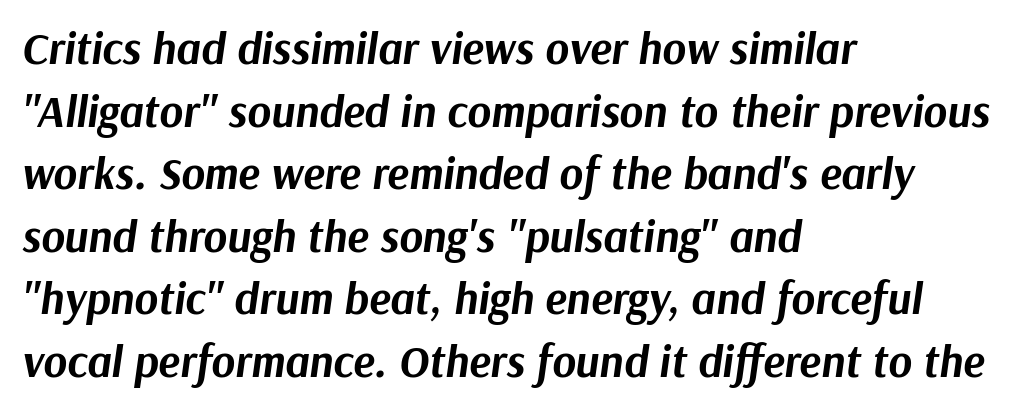
{"italic": "yes", "lean": "right", "slant_degrees": 9, "bold": "yes", "weight": "bold", "width": "normal", "stroke_contrast": "medium", "x_height": "medium", "monospaced": "no", "underline": "no", "align": "left", "line_spacing": "normal", "line_spacing_ratio": 1.39, "letter_spacing": "normal", "letter_spacing_em": 0.0, "glyph_px": 45}
